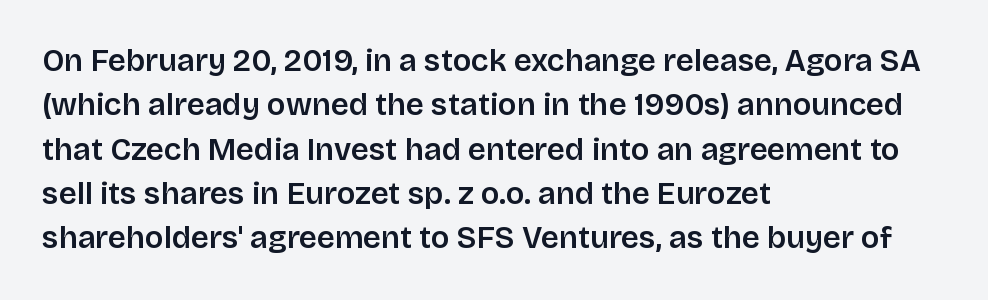
Q: Is the text italic (slanted)? A: No, it is upright.
Q: Is the typeface a serif or a sans-serif typeface? A: Sans-serif.
Q: Is the text underlined? A: No.
Q: How is the paragraph aligned? A: Left-aligned.
Q: Is the spacing between letters normal or unusually wide? A: Normal.
Q: Is the spacing between lines tight, normal or loose? A: Normal.
Q: Width (condensed, normal, or wide)? A: Normal.
Q: Stroke contrast? A: Low.
Q: x-height? A: Large.
Q: Monospaced? A: No.
